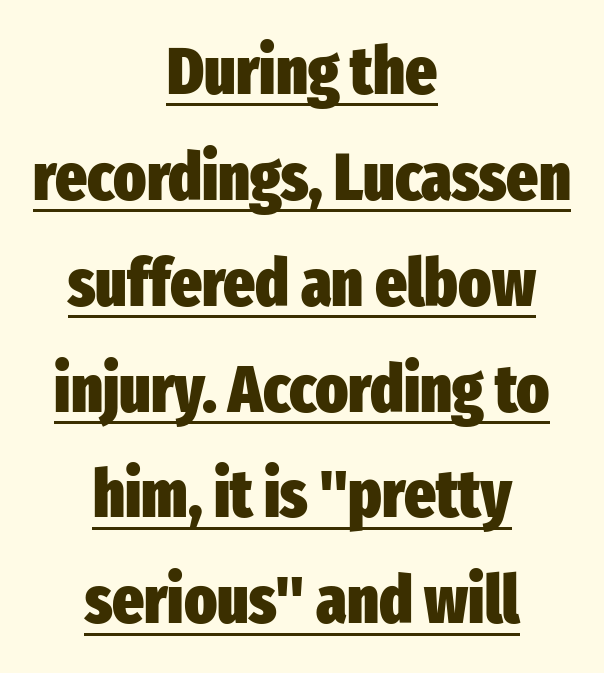
Q: Is the text bold? A: Yes.
Q: Is the text italic (slanted)? A: No, it is upright.
Q: Is the typeface a serif or a sans-serif typeface? A: Sans-serif.
Q: Is the text underlined? A: Yes.
Q: How is the paragraph aligned? A: Centered.
Q: Is the spacing between letters normal or unusually wide? A: Normal.
Q: Is the spacing between lines tight, normal or loose? A: Normal.
Q: Width (condensed, normal, or wide)? A: Condensed.
Q: Stroke contrast? A: Low.
Q: x-height? A: Medium.
Q: Monospaced? A: No.
